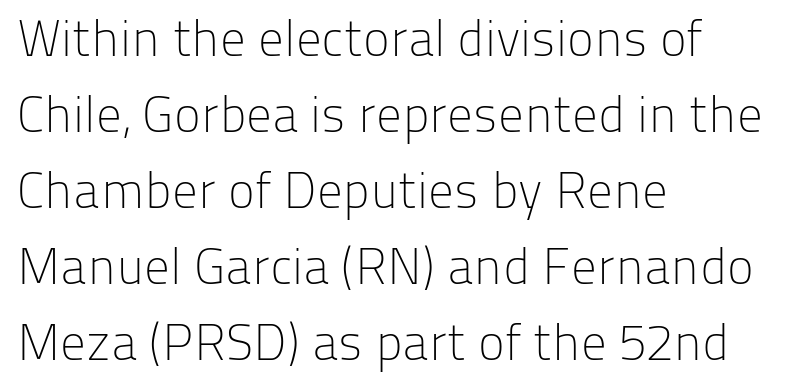
Do the characters align in a grid? No, the font is proportional. Summary of weight: not heavy and not bold. Look at the bottom of the vertical strokes: they stop flat, with no serifs. Line starts are locked; line ends wander. Italic: no, the glyphs are upright roman.
